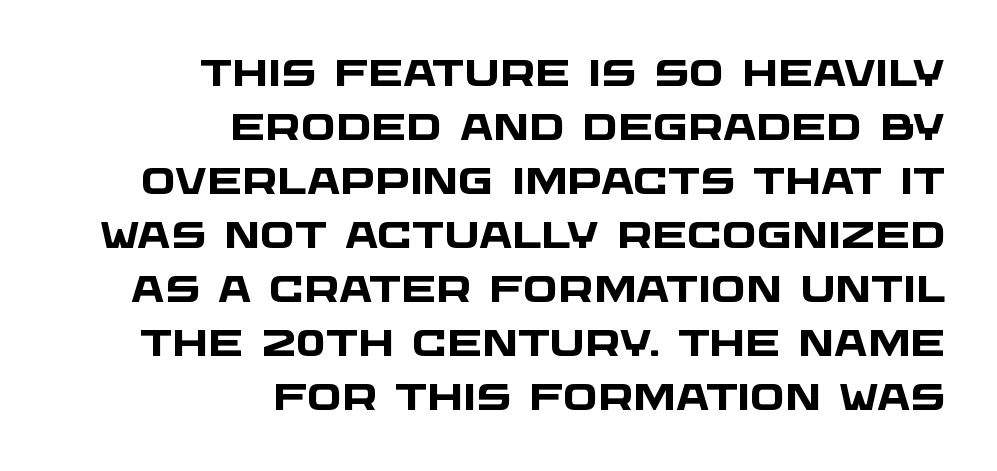
The image shows 37 px heavy, wide sans-serif type; set right-aligned, normal line spacing (1.46x), normal letter spacing, not underlined; low stroke contrast and a large x-height.
